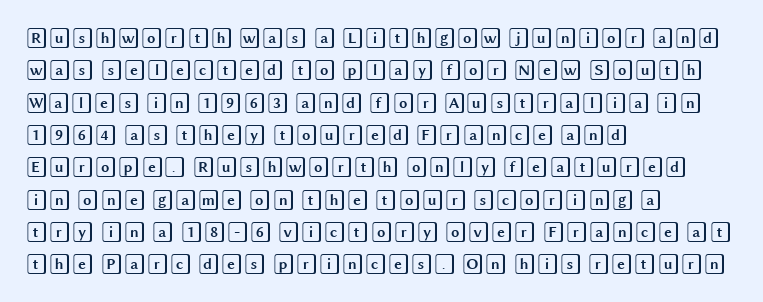
Glyph-to-glyph distance matches everyday printed text. Upright lettering throughout. Notice how descenders clear the ascenders below comfortably — that's standard leading. The strip under each line holds only bare page. Layout note: lines flush left.
